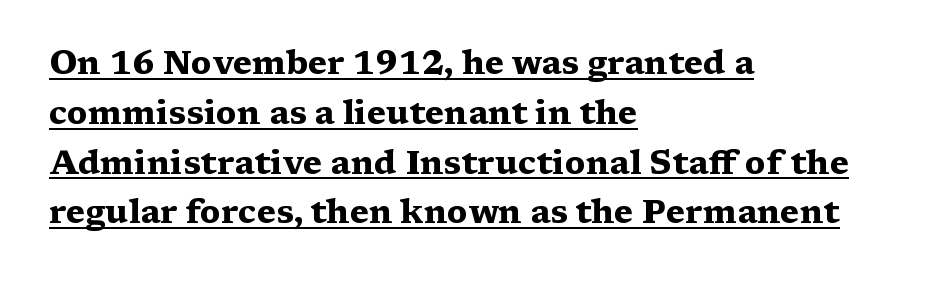
{"serif": "yes", "italic": "no", "bold": "yes", "weight": "heavy", "width": "wide", "stroke_contrast": "medium", "x_height": "medium", "monospaced": "no", "underline": "yes", "align": "left", "line_spacing": "normal", "line_spacing_ratio": 1.51, "letter_spacing": "normal", "letter_spacing_em": 0.0, "glyph_px": 33}
